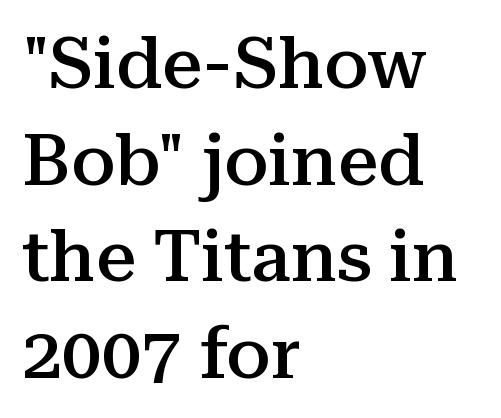
I'd call this a serif setting — the letters wear small feet. Is this a fixed-width face? No — the glyphs have proportional, varying widths. The words here are not underlined. The font is running at a semibold setting, under full bold.
